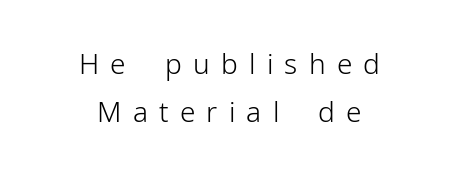
{"serif": "no", "italic": "no", "bold": "no", "weight": "light", "width": "normal", "stroke_contrast": "low", "x_height": "medium", "monospaced": "no", "underline": "no", "align": "center", "line_spacing": "normal", "line_spacing_ratio": 1.7, "letter_spacing": "wide", "letter_spacing_em": 0.4, "glyph_px": 28}
